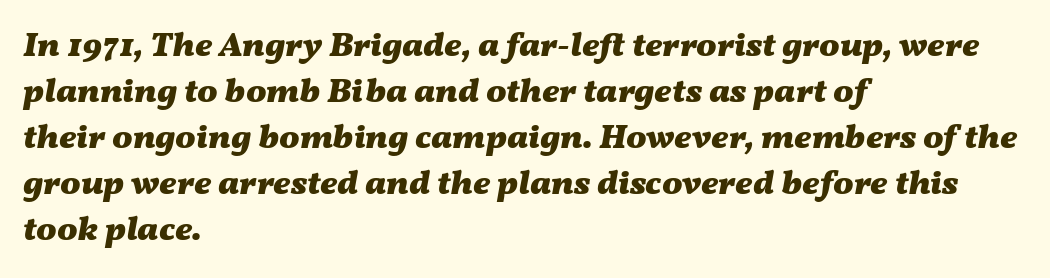
{"italic": "yes", "lean": "right", "slant_degrees": 11, "bold": "yes", "weight": "heavy", "width": "wide", "stroke_contrast": "medium", "x_height": "medium", "monospaced": "no", "underline": "no", "align": "left", "line_spacing": "normal", "line_spacing_ratio": 1.35, "letter_spacing": "normal", "letter_spacing_em": 0.0, "glyph_px": 34}
